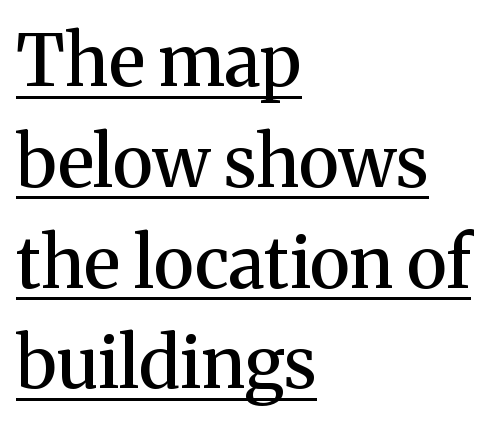
Old-style or modern, the face here clearly has serifs. Spacing verdict: proportional, widths tailored to each character. Italic: no, the glyphs are upright roman. Horizontally, the lines are justified to the leading edge only. The words here are underlined. Each new line begins a customary step beneath the previous one.
